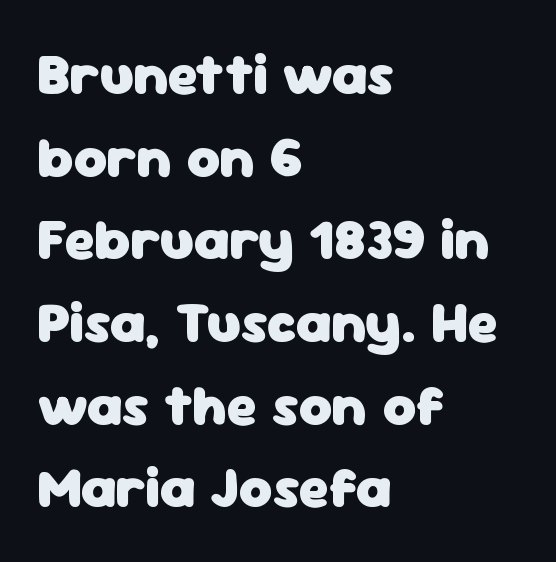
The designer went with a sans here, leaving each stem footless. Alignment: flush left. The letters stand straight up with perfectly vertical stems. A normal amount of white space separates one row of letters from the next. The tracking reads as untouched default to a designer's eye. Note the varied advance widths — an 'i' is clearly narrower than an 'm'.
